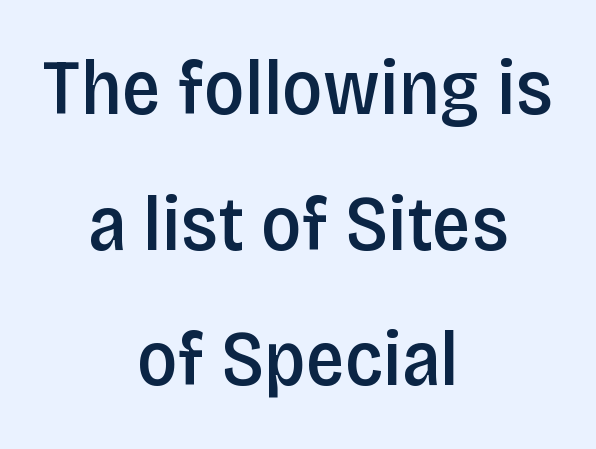
Examine the stroke ends and you'll find no serifs. When letters stand straight like this, we call the style roman or upright. The space beneath each line is pristine and unruled. In terms of letterspacing, this is plain default setting.
